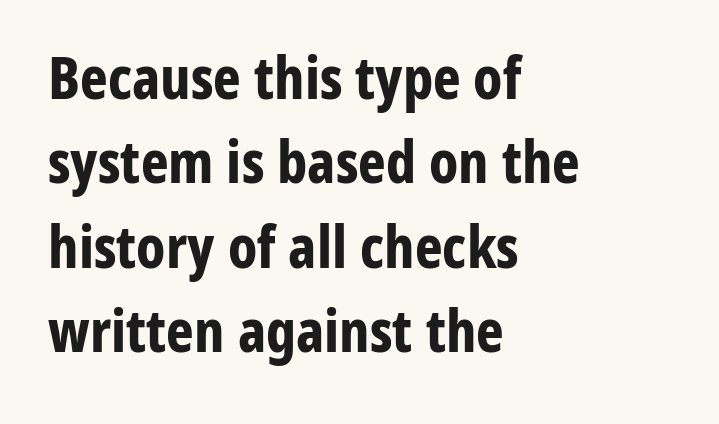
Any mark beneath the type? The region is blank. Varying glyph widths throughout — classic text-font behaviour. The type sits square on the baseline with zero lean. Interline gaps are of average width in this sample. The letterforms sit shoulder to shoulder at normal distance. Letterform terminals end flat and unadorned throughout the passage.
